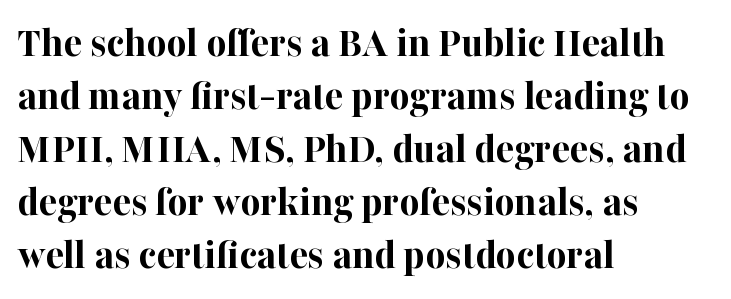
The image shows 43 px bold serif type, upright; set left-aligned, line spacing 1.23x, normal letter spacing, not underlined; high stroke contrast and a medium x-height.
